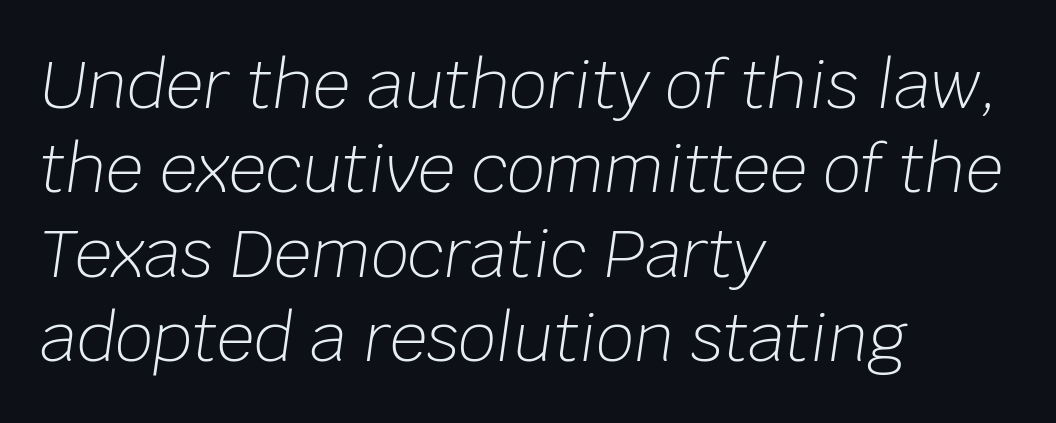
{"italic": "yes", "lean": "right", "slant_degrees": 8, "bold": "no", "weight": "light", "width": "normal", "stroke_contrast": "low", "x_height": "large", "monospaced": "no", "underline": "no", "align": "left", "line_spacing": "normal", "line_spacing_ratio": 1.28, "letter_spacing": "normal", "letter_spacing_em": 0.0, "glyph_px": 66}
